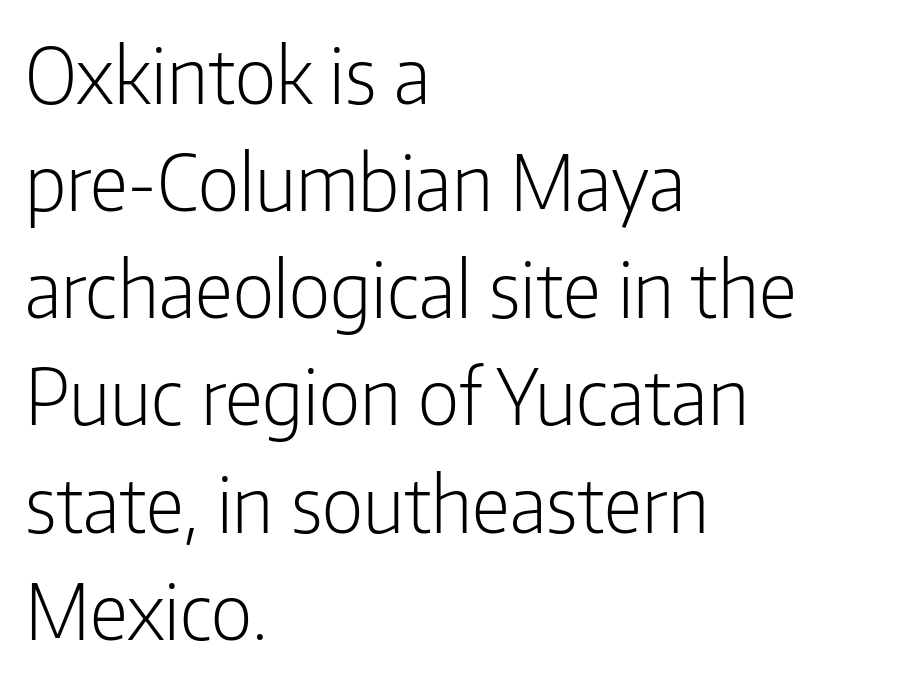
Q: Is the text bold? A: No.
Q: Is the text italic (slanted)? A: No, it is upright.
Q: Is the typeface a serif or a sans-serif typeface? A: Sans-serif.
Q: Is the text underlined? A: No.
Q: How is the paragraph aligned? A: Left-aligned.
Q: Is the spacing between letters normal or unusually wide? A: Normal.
Q: Is the spacing between lines tight, normal or loose? A: Normal.
Q: Width (condensed, normal, or wide)? A: Condensed.
Q: Stroke contrast? A: Low.
Q: x-height? A: Medium.
Q: Monospaced? A: No.
